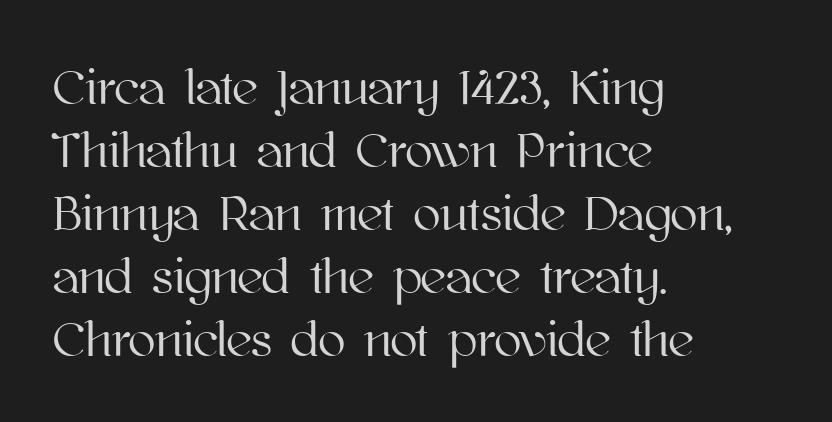
The face used here is proportionally spaced, like ordinary book or web type. Default kerning and tracking; the words read as compact shapes. This is roman type, the default non-slanted kind. Layout note: lines flush left. One glance says typical: line gaps are just what's usual. No word sits above an underline.
